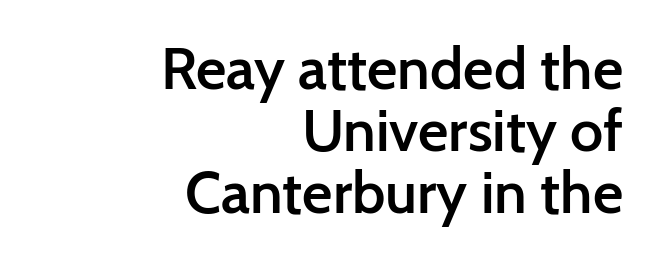
Q: Is the text bold? A: Semi-bold.
Q: Is the text italic (slanted)? A: No, it is upright.
Q: Is the typeface a serif or a sans-serif typeface? A: Sans-serif.
Q: Is the text underlined? A: No.
Q: How is the paragraph aligned? A: Right-aligned.
Q: Is the spacing between letters normal or unusually wide? A: Normal.
Q: Is the spacing between lines tight, normal or loose? A: Tight.
Q: Width (condensed, normal, or wide)? A: Normal.
Q: Stroke contrast? A: Low.
Q: x-height? A: Medium.
Q: Monospaced? A: No.
